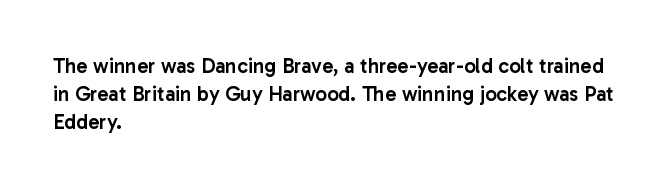
Q: Is the text bold? A: Semi-bold.
Q: Is the text italic (slanted)? A: No, it is upright.
Q: Is the text underlined? A: No.
Q: How is the paragraph aligned? A: Left-aligned.
Q: Is the spacing between letters normal or unusually wide? A: Normal.
Q: Is the spacing between lines tight, normal or loose? A: Normal.
